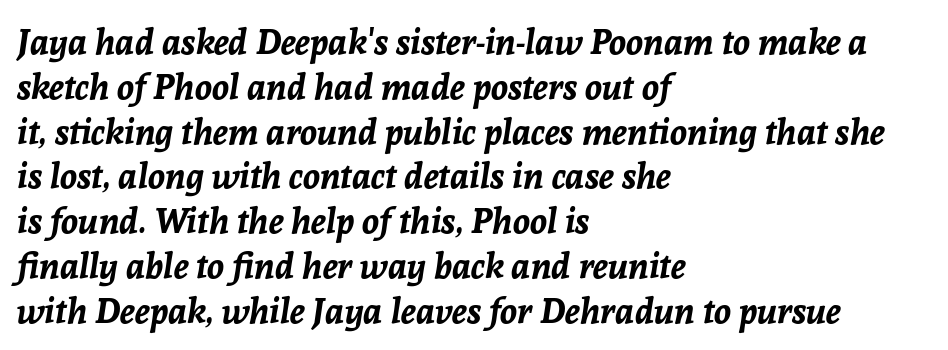
{"italic": "yes", "lean": "right", "slant_degrees": 8, "bold": "yes", "weight": "bold", "width": "normal", "stroke_contrast": "low", "x_height": "medium", "monospaced": "no", "underline": "no", "align": "left", "line_spacing": "normal", "line_spacing_ratio": 1.28, "letter_spacing": "normal", "letter_spacing_em": 0.0, "glyph_px": 35}
